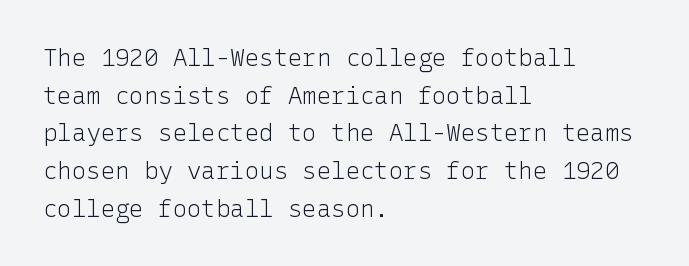
Q: Is the text bold? A: No.
Q: Is the text italic (slanted)? A: No, it is upright.
Q: Is the text underlined? A: No.
Q: How is the paragraph aligned? A: Left-aligned.
Q: Is the spacing between letters normal or unusually wide? A: Normal.
Q: Is the spacing between lines tight, normal or loose? A: Normal.
